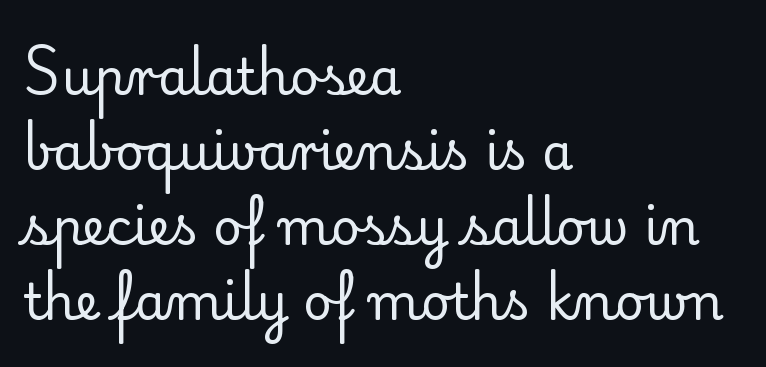
Q: Is the text bold? A: No.
Q: Is the text italic (slanted)? A: No, it is upright.
Q: Is the typeface a serif or a sans-serif typeface? A: Serif.
Q: Is the text underlined? A: No.
Q: How is the paragraph aligned? A: Left-aligned.
Q: Is the spacing between letters normal or unusually wide? A: Normal.
Q: Is the spacing between lines tight, normal or loose? A: Normal.
Q: Width (condensed, normal, or wide)? A: Normal.
Q: Stroke contrast? A: Low.
Q: x-height? A: Small.
Q: Monospaced? A: No.
